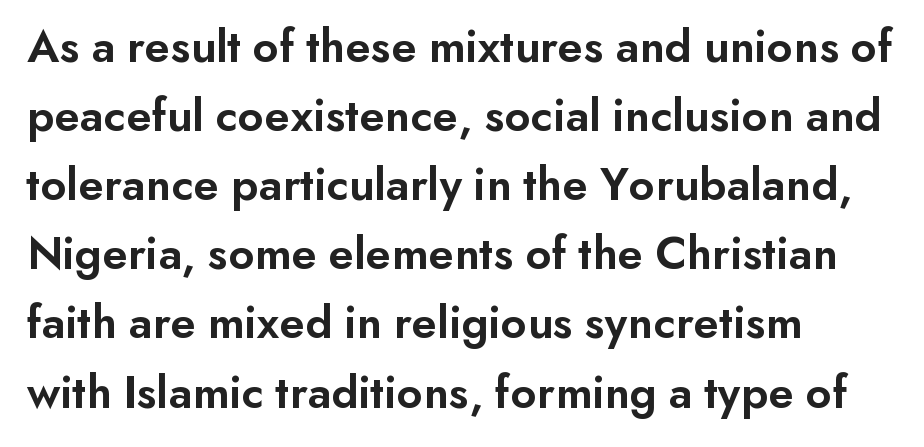
Q: Is the text bold? A: Semi-bold.
Q: Is the text italic (slanted)? A: No, it is upright.
Q: Is the typeface a serif or a sans-serif typeface? A: Sans-serif.
Q: Is the text underlined? A: No.
Q: How is the paragraph aligned? A: Left-aligned.
Q: Is the spacing between letters normal or unusually wide? A: Normal.
Q: Is the spacing between lines tight, normal or loose? A: Normal.
Q: Width (condensed, normal, or wide)? A: Normal.
Q: Stroke contrast? A: Low.
Q: x-height? A: Small.
Q: Monospaced? A: No.
